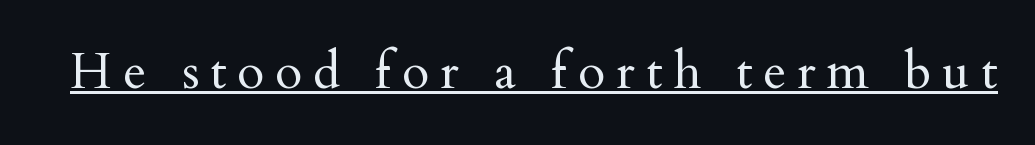
The image shows 50 px regular-weight serif type, upright; set unusually wide letter spacing (+0.22 em), underlined; medium stroke contrast and a small x-height.
